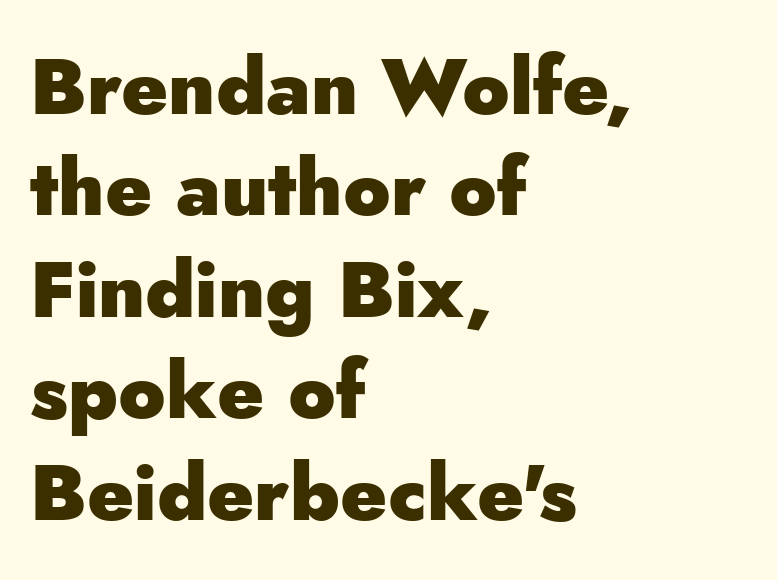
The image shows 78 px heavy sans-serif type, upright; set left-aligned, normal line spacing (1.3x), normal letter spacing, not underlined; low stroke contrast and a small x-height.
